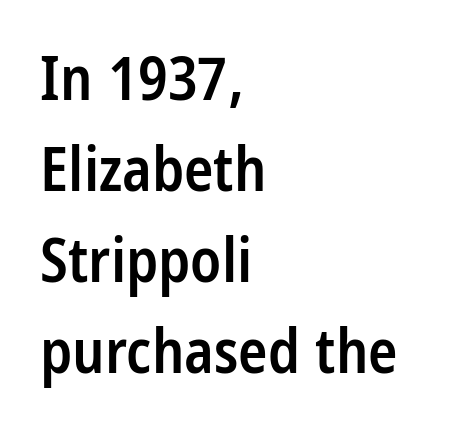
The image shows 61 px semibold, condensed sans-serif type, upright; set left-aligned, normal line spacing (1.49x), normal letter spacing, not underlined; low stroke contrast and a large x-height.
